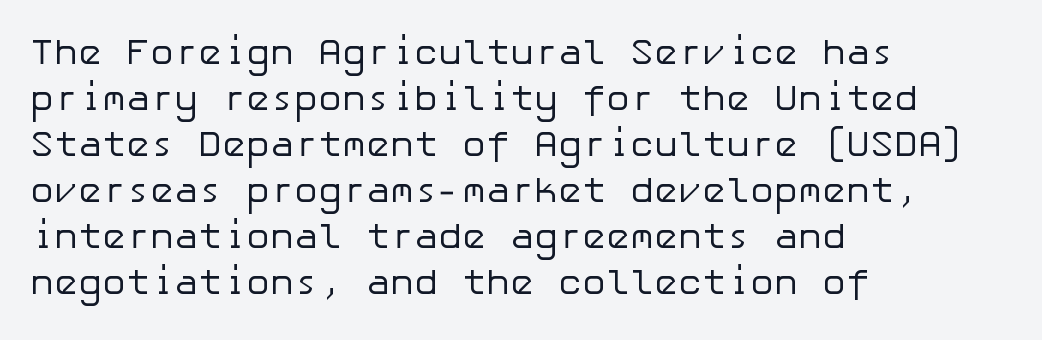
The image shows 36 px regular-weight sans-serif type, upright; set left-aligned, normal line spacing (1.28x), normal letter spacing, not underlined; low stroke contrast and a medium x-height.
